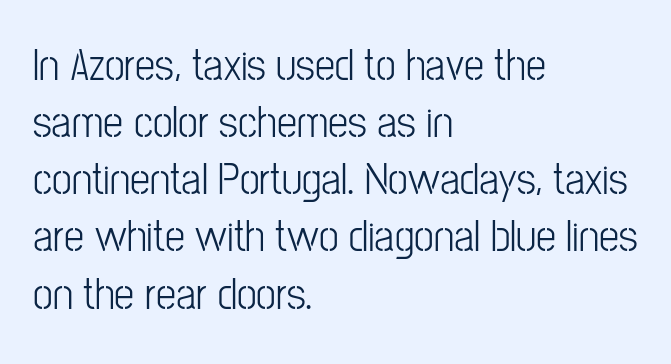
The image shows 45 px condensed sans-serif type, upright; set left-aligned, normal line spacing (1.27x), normal letter spacing, not underlined; low stroke contrast and a medium x-height.
